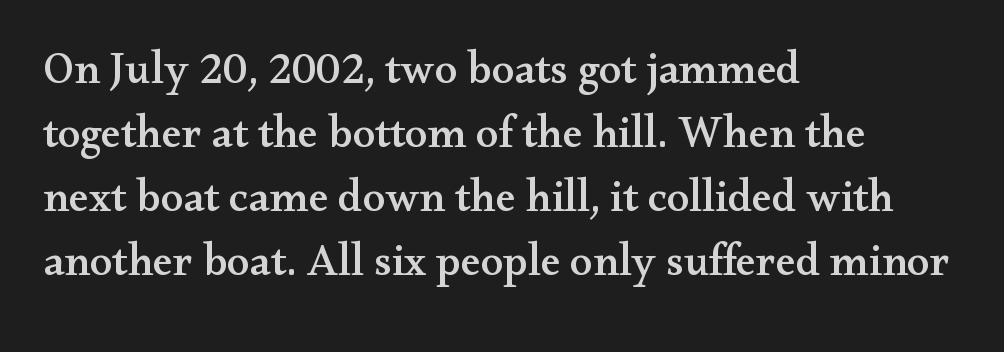
Ascenders rise straight up at ninety degrees. Is this a fixed-width face? No — the glyphs have proportional, varying widths. Teacher's note: observe the even left margin — that is flush-left alignment. Compared with typical body copy, the letter spacing here is the same.
